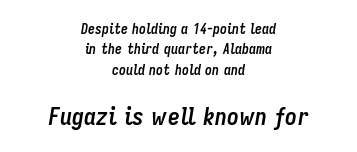
Is the type slanted? Yes — the strokes lean at a clear angle. The lower block of text is set noticeably larger than the block above it. Strong, thick strokes mark this as bold type. Caption: standard tracking, unaltered. Horizontal bands of white between lines are of average thickness.
